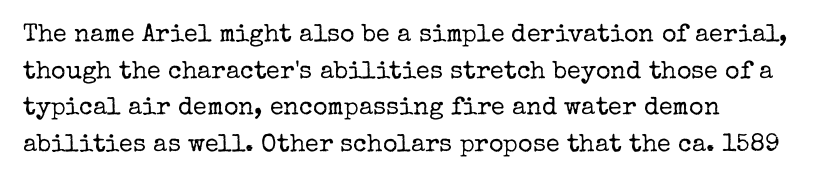
{"italic": "no", "bold": "no", "underline": "no", "align": "left", "line_spacing": "normal", "line_spacing_ratio": 1.47, "letter_spacing": "normal", "letter_spacing_em": 0.0, "glyph_px": 25}
